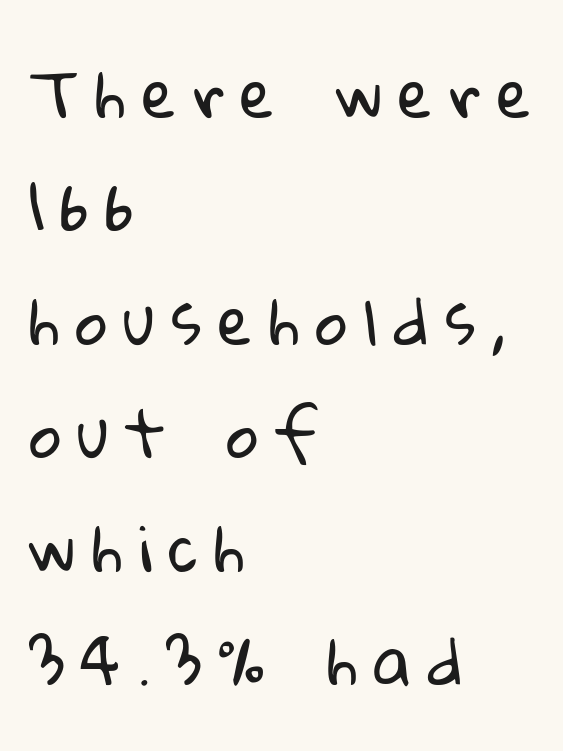
Q: Is the text bold? A: No.
Q: Is the typeface a serif or a sans-serif typeface? A: Sans-serif.
Q: Is the text underlined? A: No.
Q: How is the paragraph aligned? A: Left-aligned.
Q: Is the spacing between letters normal or unusually wide? A: Unusually wide.
Q: Width (condensed, normal, or wide)? A: Normal.
Q: Stroke contrast? A: Low.
Q: x-height? A: Medium.
Q: Monospaced? A: No.
